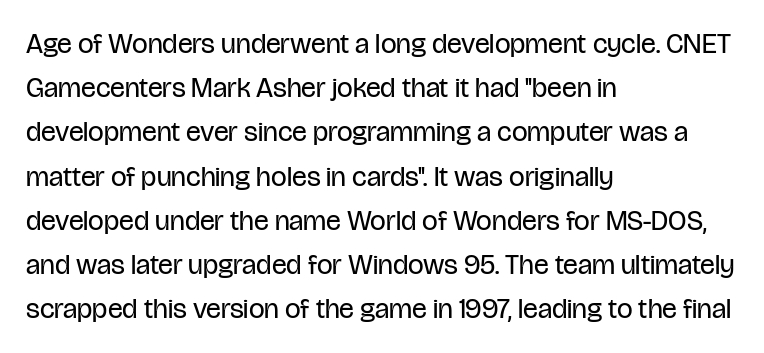
{"serif": "no", "italic": "no", "bold": "no", "weight": "regular", "width": "condensed", "stroke_contrast": "low", "x_height": "large", "monospaced": "no", "underline": "no", "align": "left", "line_spacing": "normal", "line_spacing_ratio": 1.58, "letter_spacing": "normal", "letter_spacing_em": 0.0, "glyph_px": 28}
